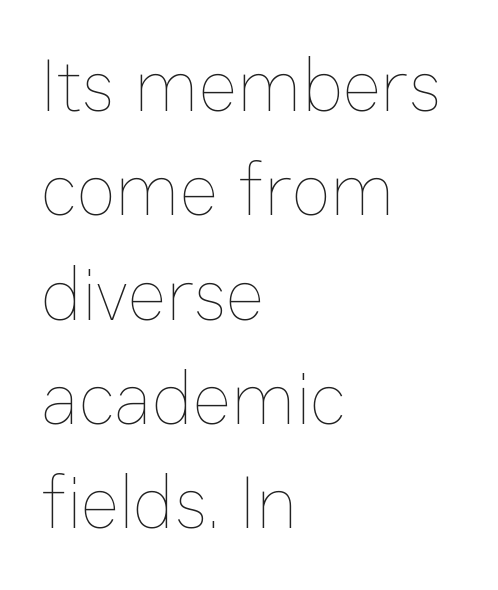
Decoration check: the copy has no underline. Each word holds together tightly as a unit, with standard inter-letter gaps. The face looks like a standard text weight, possibly lighter. Line starts are locked; line ends wander.
